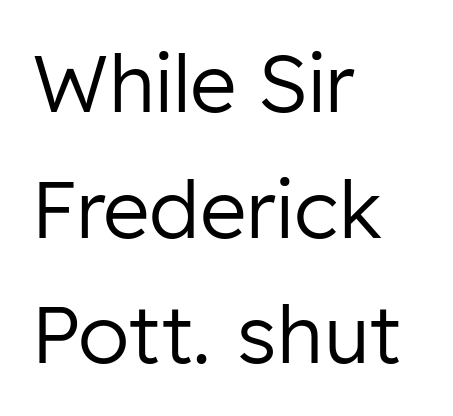
The image shows 80 px regular-weight sans-serif type, upright; set left-aligned, normal line spacing (1.57x), normal letter spacing, not underlined; low stroke contrast and a medium x-height.
